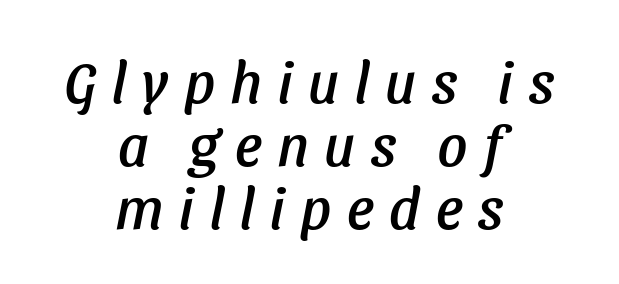
{"italic": "yes", "lean": "right", "slant_degrees": 11, "width": "normal", "stroke_contrast": "low", "x_height": "medium", "monospaced": "no", "underline": "no", "align": "center", "line_spacing": "tight", "line_spacing_ratio": 1.09, "letter_spacing": "wide", "letter_spacing_em": 0.27, "glyph_px": 58}
